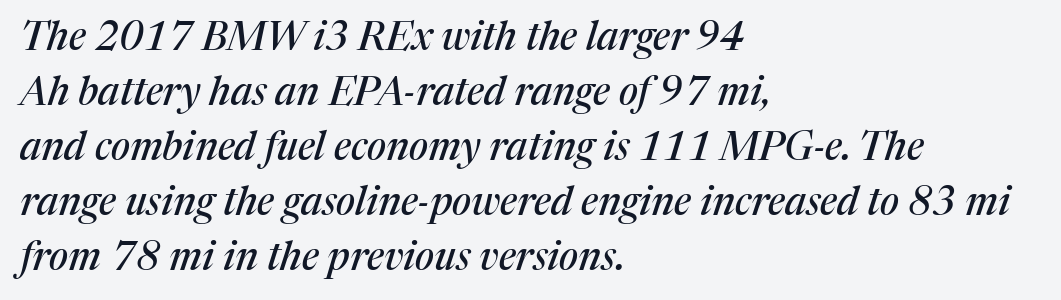
Compared with typical body copy, the letter spacing here is the same. These lines are set flush left with a ragged right edge. The passage shown is typeset with a serif family. Summary of vertical rhythm: regular, with standard interline spacing. Compared with ordinary roman type, these characters are visibly tilted.
